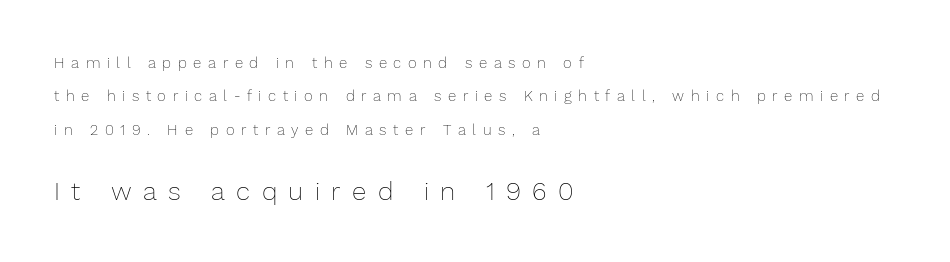
The image shows 26 px text type, upright; set left-aligned, loose line spacing (2.23x), unusually wide letter spacing (+0.44 em), not underlined; the second (bottom) block is 1.73x larger.
